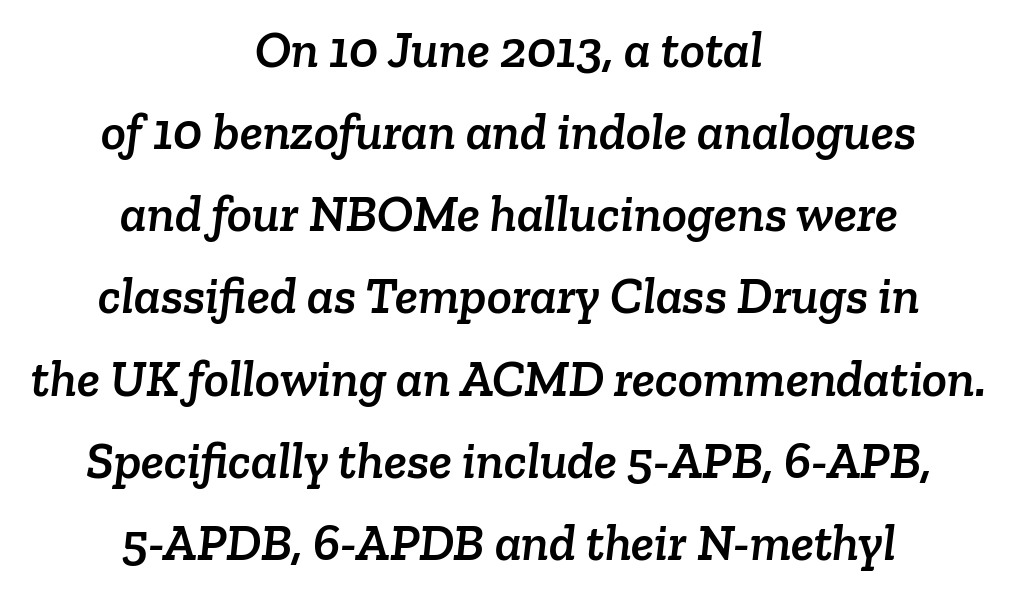
The image shows 52 px serif type; set centered, normal line spacing (1.58x), normal letter spacing, not underlined; low stroke contrast and a medium x-height.
